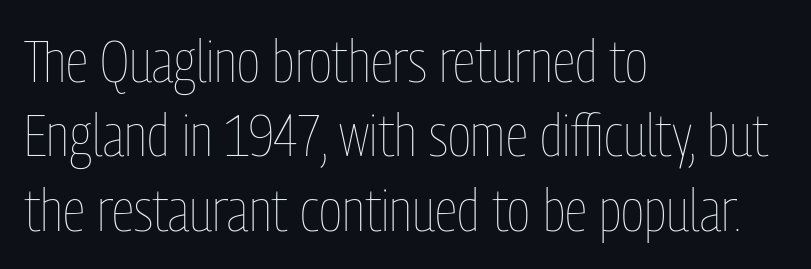
The image shows 59 px thin, condensed type, upright; set left-aligned, normal line spacing (1.26x), normal letter spacing, not underlined; low stroke contrast and a medium x-height.
